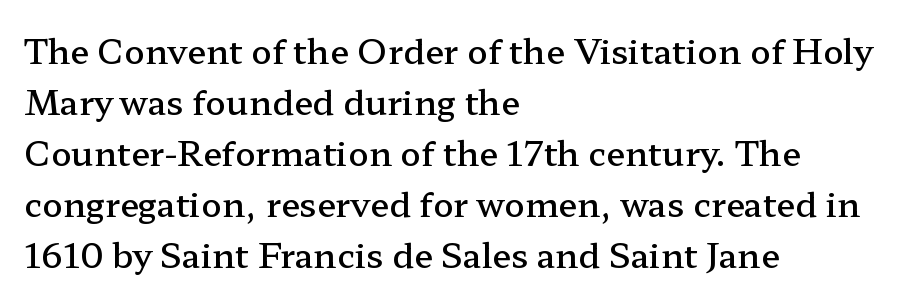
The image shows 34 px semibold, wide serif type, upright; set left-aligned, normal line spacing (1.5x), normal letter spacing, not underlined; low stroke contrast and a medium x-height.
